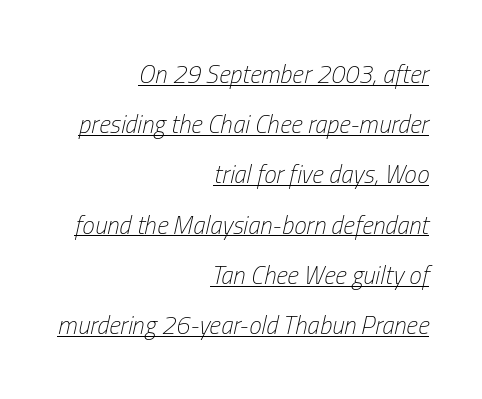
The image shows 25 px text type, italic (leaning right); set right-aligned, loose line spacing (2.01x), normal letter spacing, underlined.
